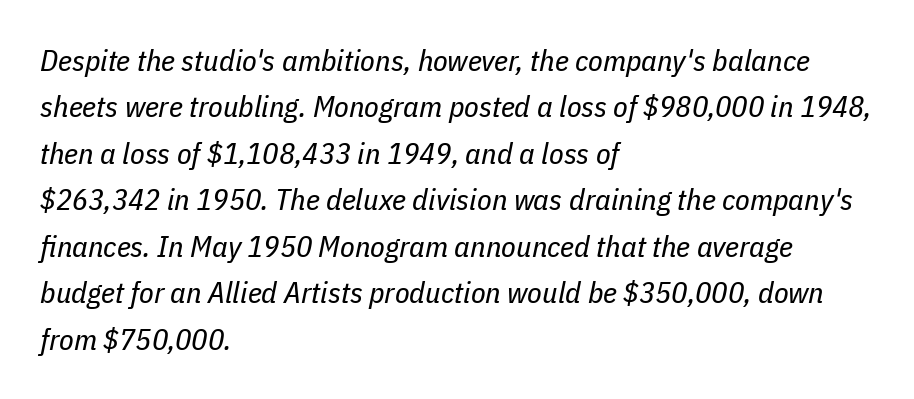
{"italic": "yes", "lean": "right", "slant_degrees": 11, "bold": "no", "weight": "regular", "width": "condensed", "stroke_contrast": "low", "x_height": "medium", "monospaced": "no", "underline": "no", "align": "left", "line_spacing": "normal", "line_spacing_ratio": 1.55, "letter_spacing": "normal", "letter_spacing_em": 0.0, "glyph_px": 30}
